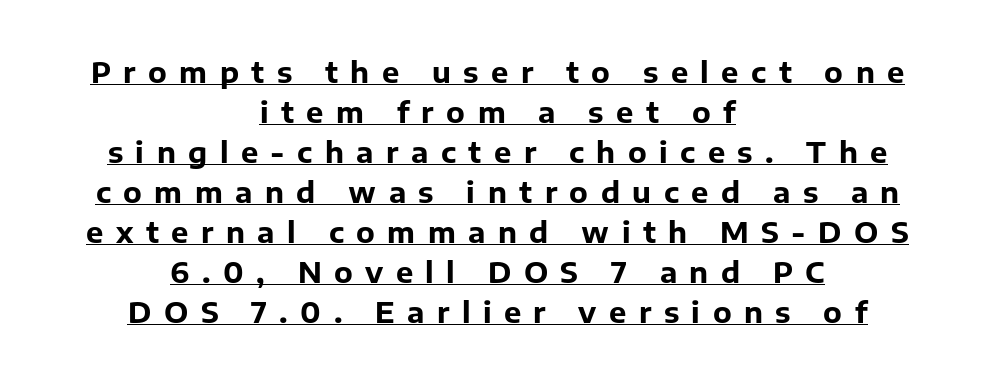
This is sans-serif lettering, the kind often seen on screens and signage. The lettering stays uniformly vertical, giving the passage a roman look. Leading: standard. Spacing verdict: proportional, widths tailored to each character. Display-style spreading of the glyphs; the letterfit is very open. Typographic density is high because the face is bold.
